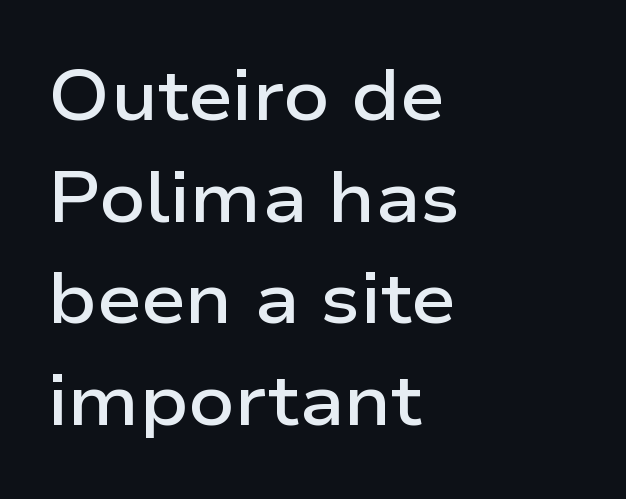
Q: Is the text bold? A: Semi-bold.
Q: Is the text italic (slanted)? A: No, it is upright.
Q: Is the typeface a serif or a sans-serif typeface? A: Sans-serif.
Q: Is the text underlined? A: No.
Q: How is the paragraph aligned? A: Left-aligned.
Q: Is the spacing between letters normal or unusually wide? A: Normal.
Q: Is the spacing between lines tight, normal or loose? A: Normal.
Q: Width (condensed, normal, or wide)? A: Wide.
Q: Stroke contrast? A: Low.
Q: x-height? A: Medium.
Q: Monospaced? A: No.
